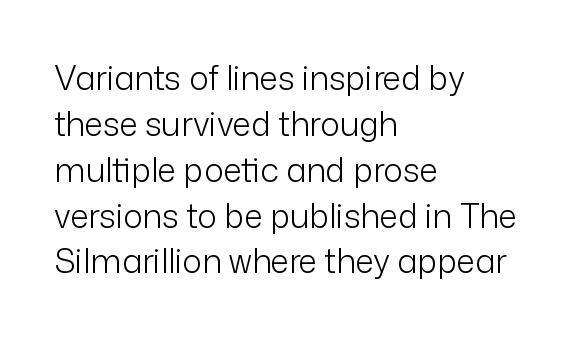
The image shows 33 px light sans-serif type, upright; set left-aligned, normal line spacing (1.39x), normal letter spacing, not underlined; low stroke contrast and a medium x-height.
